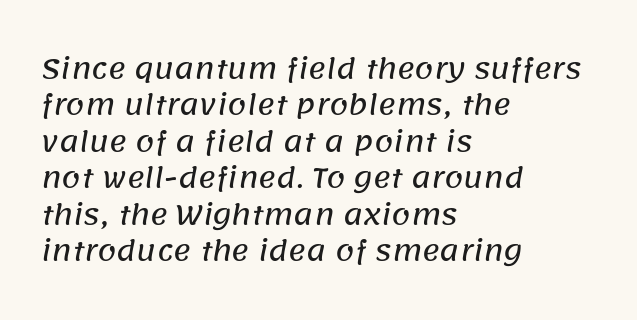
The text block is weighted toward the left margin, trailing off unevenly rightward. Short note: letters normally spaced. Only glyphs here, with clear space below each row. Summary of vertical rhythm: regular, with standard interline spacing.
